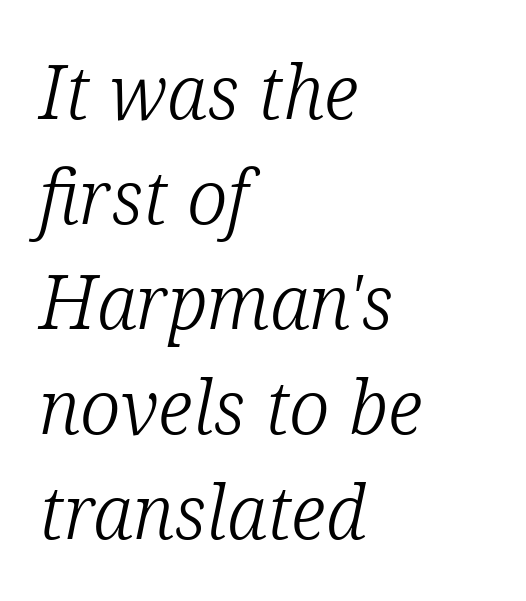
{"serif": "yes", "italic": "yes", "lean": "right", "slant_degrees": 12, "bold": "no", "weight": "light", "width": "normal", "stroke_contrast": "low", "x_height": "medium", "monospaced": "no", "underline": "no", "align": "left", "line_spacing": "normal", "line_spacing_ratio": 1.42, "letter_spacing": "normal", "letter_spacing_em": 0.0, "glyph_px": 74}
